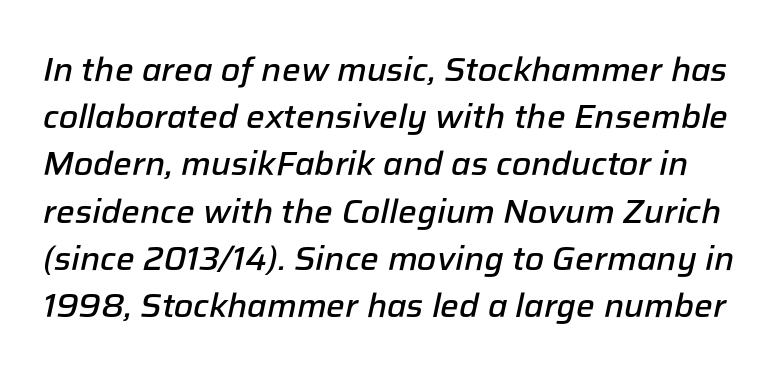
{"italic": "yes", "lean": "right", "slant_degrees": 12, "bold": "semi", "weight": "semibold", "width": "normal", "stroke_contrast": "low", "x_height": "medium", "monospaced": "no", "underline": "no", "line_spacing": "normal", "line_spacing_ratio": 1.43, "letter_spacing": "normal", "letter_spacing_em": 0.0, "glyph_px": 33}
